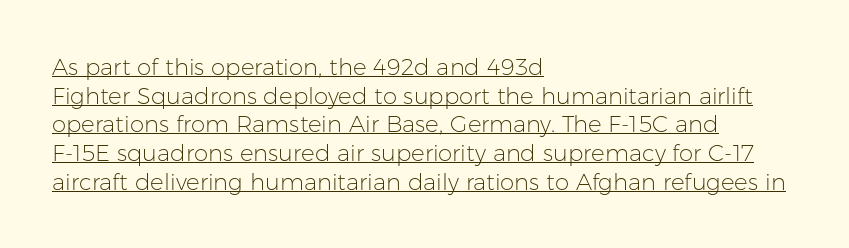
Q: Is the text bold? A: No.
Q: Is the text italic (slanted)? A: No, it is upright.
Q: Is the text underlined? A: Yes.
Q: How is the paragraph aligned? A: Left-aligned.
Q: Is the spacing between letters normal or unusually wide? A: Normal.
Q: Is the spacing between lines tight, normal or loose? A: Normal.
